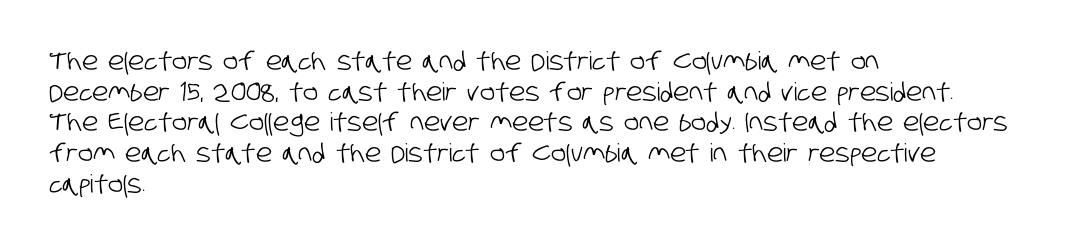
The image shows 25 px text type; set left-aligned, line spacing 1.23x, normal letter spacing, not underlined.
